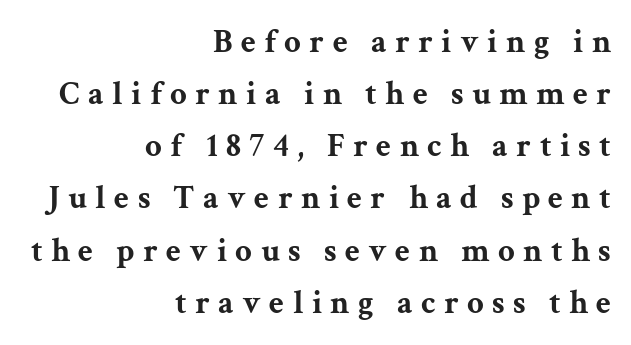
Rule under the text: the space is simply empty. This sample uses an upright cut, with every glyph sitting square on the baseline. The passage shown is emphatically bold. Little horizontal feet cap the strokes, marking this as serif type. Is the block centered? No — it sits flush against the right margin. Students, observe: this is what conventionally led text looks like.
